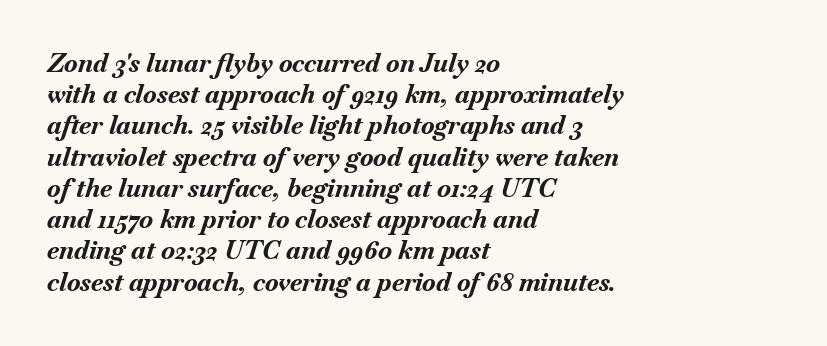
Q: Is the text bold? A: Yes.
Q: Is the text italic (slanted)? A: Yes, it leans right by about 18 degrees.
Q: Is the text underlined? A: No.
Q: How is the paragraph aligned? A: Left-aligned.
Q: Is the spacing between letters normal or unusually wide? A: Normal.
Q: Is the spacing between lines tight, normal or loose? A: Normal.
